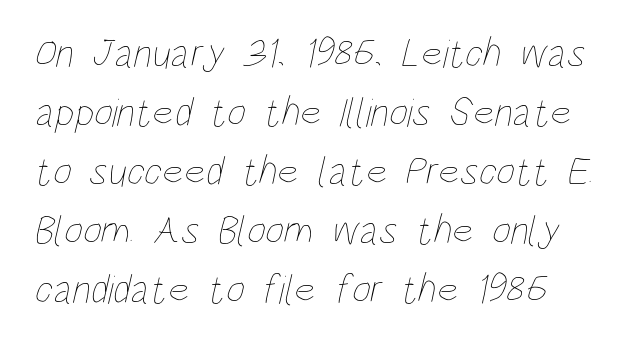
The image shows 41 px thin, condensed type; set left-aligned, normal line spacing (1.44x), normal letter spacing, not underlined; low stroke contrast and a large x-height.
